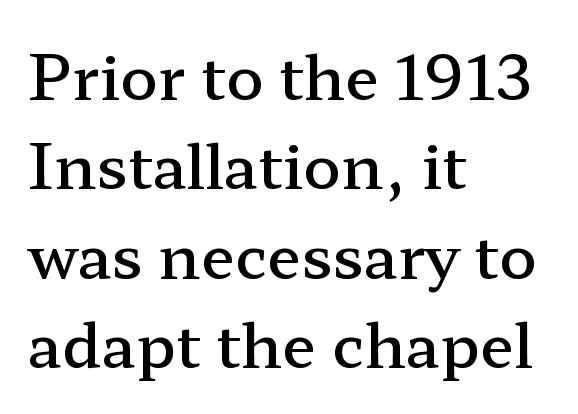
{"serif": "yes", "italic": "no", "bold": "semi", "weight": "semibold", "width": "wide", "stroke_contrast": "low", "x_height": "medium", "monospaced": "no", "underline": "no", "align": "left", "line_spacing": "normal", "line_spacing_ratio": 1.44, "letter_spacing": "normal", "letter_spacing_em": 0.0, "glyph_px": 62}
